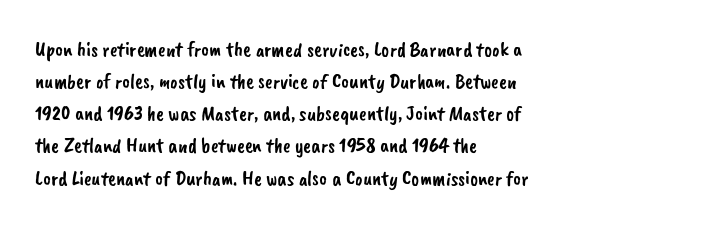
The image shows 21 px text type; set left-aligned, normal line spacing (1.53x), normal letter spacing, not underlined.
